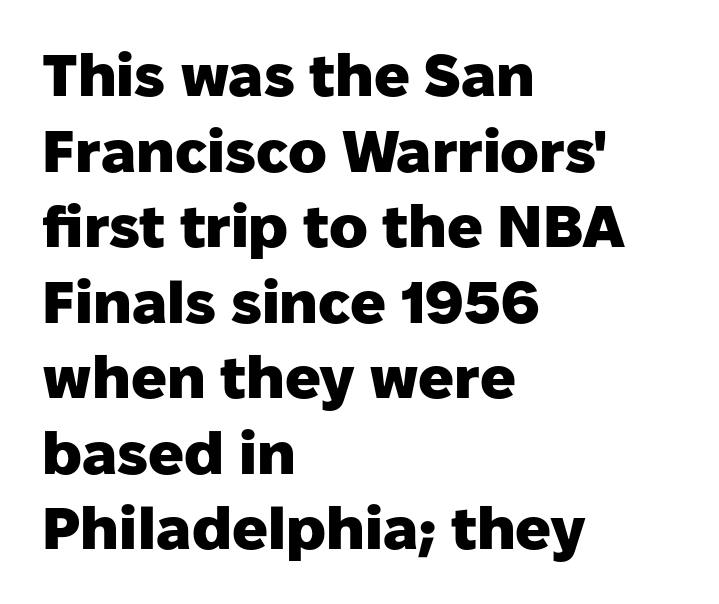
The image shows 59 px heavy sans-serif type, upright; set left-aligned, normal line spacing (1.28x), normal letter spacing, not underlined; low stroke contrast and a medium x-height.
